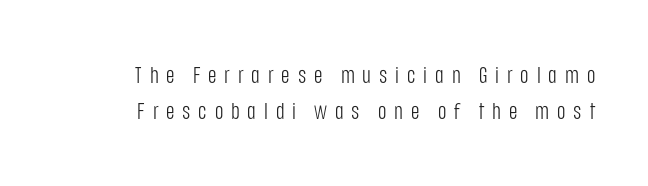
The image shows 23 px text type, upright; set right-aligned, normal line spacing (1.55x), unusually wide letter spacing (+0.34 em), not underlined.
